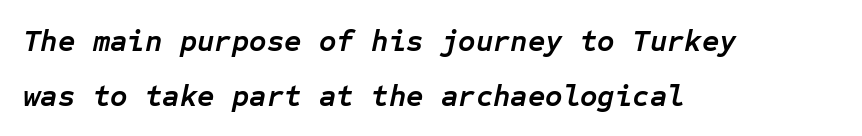
{"italic": "yes", "lean": "right", "slant_degrees": 12, "bold": "yes", "weight": "semibold", "width": "normal", "stroke_contrast": "low", "x_height": "medium", "monospaced": "yes", "underline": "no", "align": "left", "line_spacing_ratio": 1.83, "letter_spacing": "normal", "letter_spacing_em": 0.0, "glyph_px": 30}
